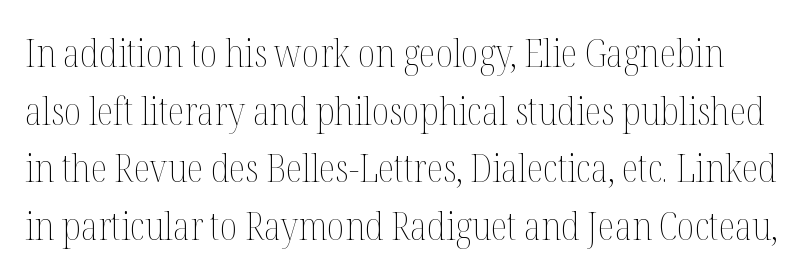
{"italic": "no", "bold": "no", "weight": "thin", "width": "condensed", "stroke_contrast": "medium", "x_height": "medium", "monospaced": "no", "underline": "no", "line_spacing": "normal", "line_spacing_ratio": 1.48, "letter_spacing": "normal", "letter_spacing_em": 0.0, "glyph_px": 39}
